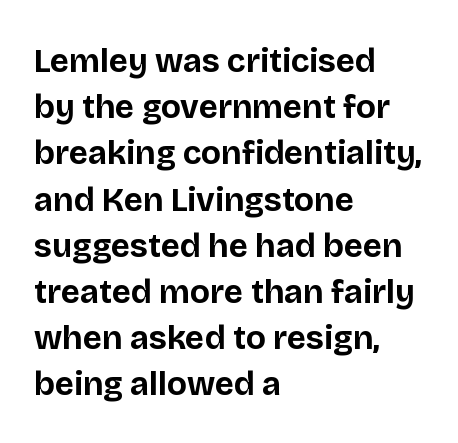
{"serif": "no", "italic": "no", "bold": "yes", "weight": "bold", "width": "normal", "stroke_contrast": "low", "x_height": "large", "monospaced": "no", "underline": "no", "align": "left", "line_spacing": "normal", "line_spacing_ratio": 1.4, "letter_spacing": "normal", "letter_spacing_em": 0.0, "glyph_px": 33}
